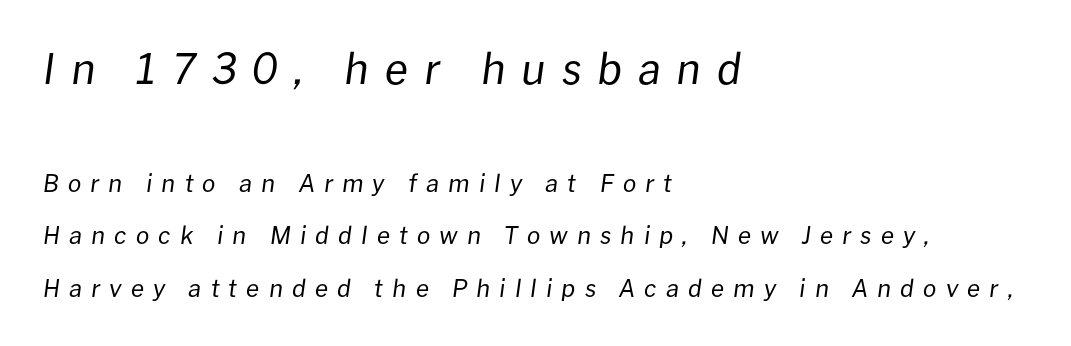
Q: Is the text bold? A: No.
Q: Is the text italic (slanted)? A: Yes, it leans right by about 8 degrees.
Q: Is the text underlined? A: No.
Q: How is the paragraph aligned? A: Left-aligned.
Q: Is the spacing between letters normal or unusually wide? A: Unusually wide.
Q: Is the spacing between lines tight, normal or loose? A: Loose.
Q: Which block of text is set in a larger size, the first (top) or the second (bottom)? A: The first (top) one.
Q: Width (condensed, normal, or wide)? A: Normal.
Q: Stroke contrast? A: Low.
Q: x-height? A: Medium.
Q: Monospaced? A: No.
